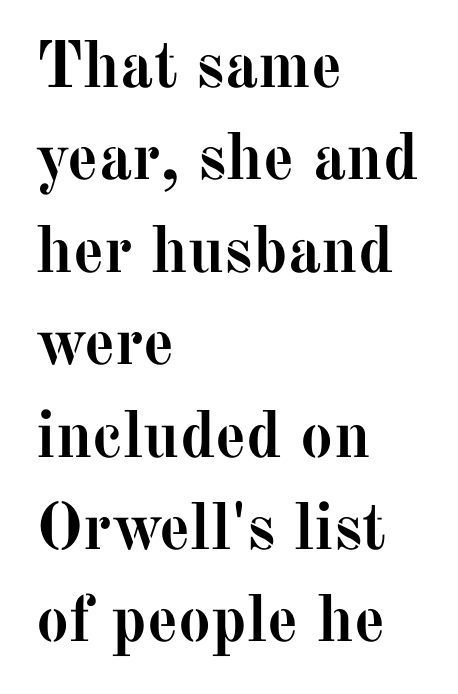
Casual observation: everything's shoved over to the left. The typesetting leans heavy: a genuine bold. You can tell from the footed stems that serif type was used. Look at the tracking — it's just the regular setting, nothing added. Looks like regular typesetting: each glyph gets only the width it needs. Characters remain perfectly vertical along every line.
